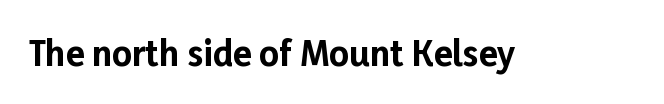
The letters advance in unequal steps, a hallmark of proportional type. The font's upright variant was chosen for this text. Every letter is thick-stroked: bold, no question. Decoration check: the copy has no underline.
